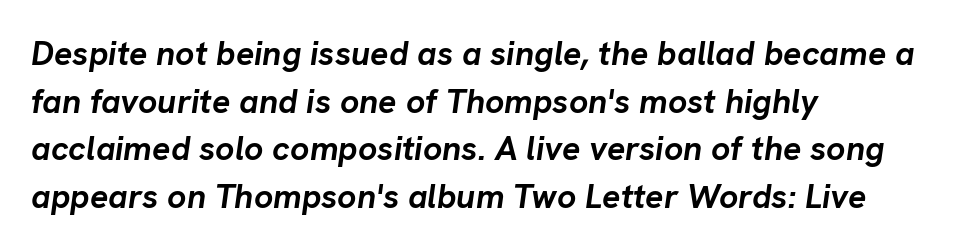
The image shows 34 px semibold type, italic (leaning right); set left-aligned, normal line spacing (1.4x), normal letter spacing, not underlined; low stroke contrast and a medium x-height.
